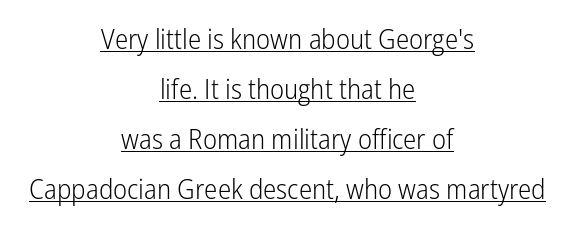
The image shows 28 px light, condensed sans-serif type, upright; set centered, line spacing 1.79x, normal letter spacing, underlined; low stroke contrast and a medium x-height.
